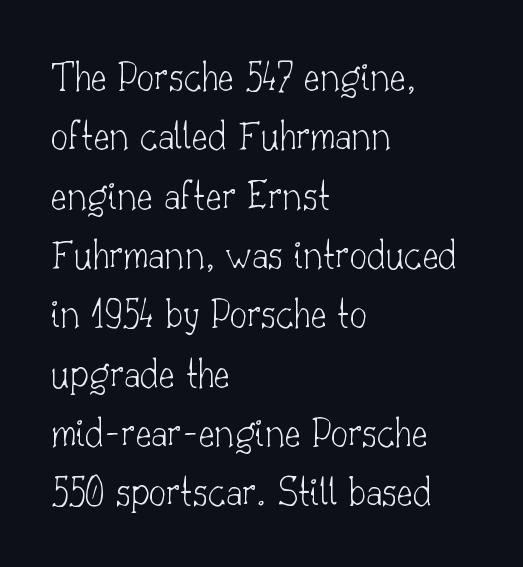
The rendering keeps characters at their native spacing. Ascenders rise straight up at ninety degrees. Note: serifs present on the glyphs. Stems and bowls with no extra thickness — not bold. The passage shown is typed in a proportional face where columns would drift. The vertical gap from one line to the next is medium.
